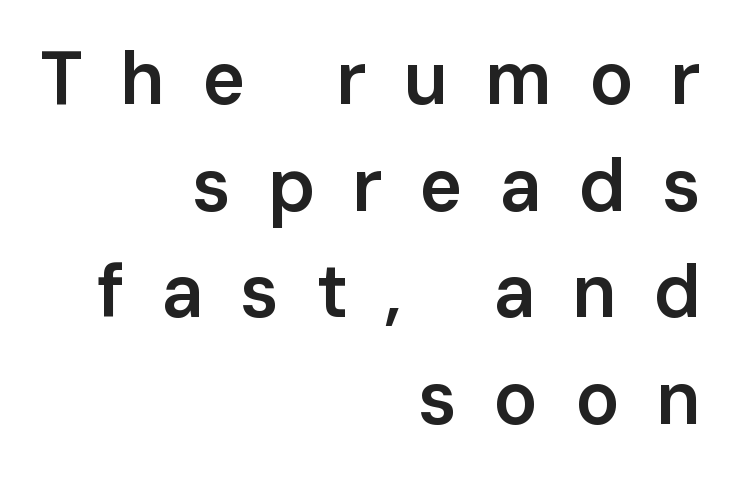
Q: Is the text bold? A: Semi-bold.
Q: Is the text italic (slanted)? A: No, it is upright.
Q: Is the typeface a serif or a sans-serif typeface? A: Sans-serif.
Q: Is the text underlined? A: No.
Q: How is the paragraph aligned? A: Right-aligned.
Q: Is the spacing between letters normal or unusually wide? A: Unusually wide.
Q: Is the spacing between lines tight, normal or loose? A: Normal.
Q: Width (condensed, normal, or wide)? A: Normal.
Q: Stroke contrast? A: Low.
Q: x-height? A: Medium.
Q: Monospaced? A: No.
